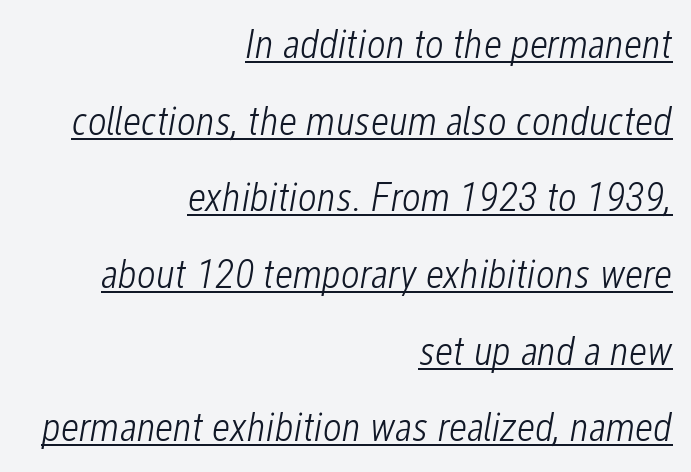
The characters are drawn with everyday or finer stroke widths. Line ends are locked; line starts wander. Italic? Definitely — the glyphs are oblique. Character widths vary here, with narrow letters taking less room than wide ones.
